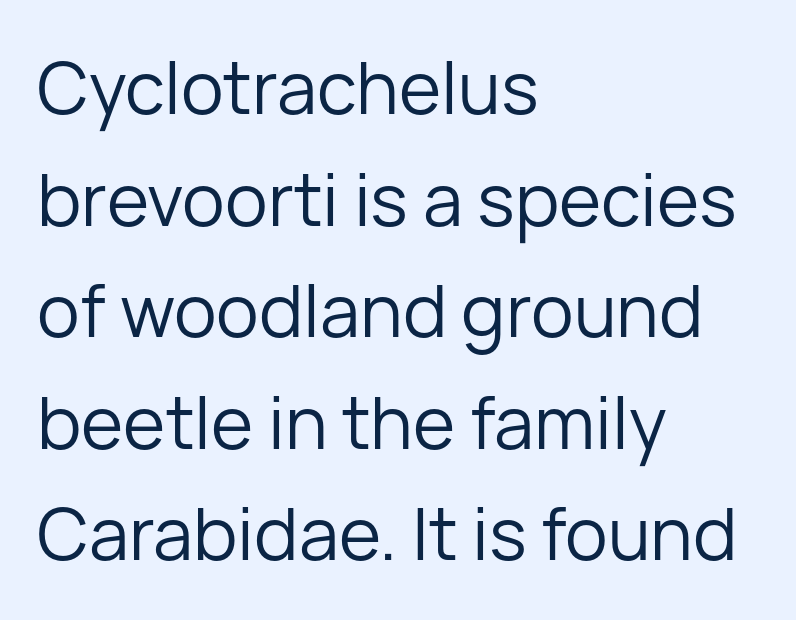
The letters advance in unequal steps, a hallmark of proportional type. A typesetter would mark this as roman, not italic. Whoever set this chose a conventional vertical rhythm. The letterforms sit shoulder to shoulder at normal distance. Check where the strokes stop: nothing finishes them off — pure sans.
